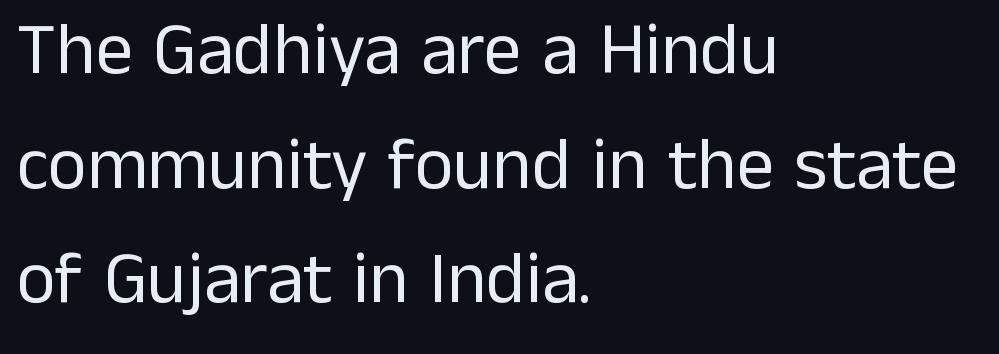
The image shows 74 px regular-weight sans-serif type, upright; set left-aligned, normal line spacing (1.55x), normal letter spacing, not underlined; low stroke contrast and a medium x-height.
